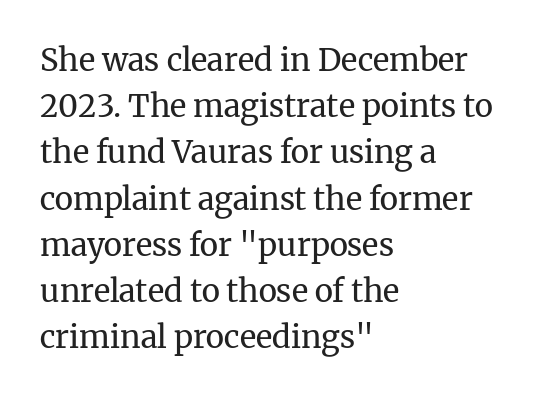
Is this a heavy cut? Hardly; it is regular or lighter. The face used here is proportionally spaced, like ordinary book or web type. Descenders are the only things crossing below the line. What kind of face is this? One with serifs. The letters stand straight up with perfectly vertical stems.
